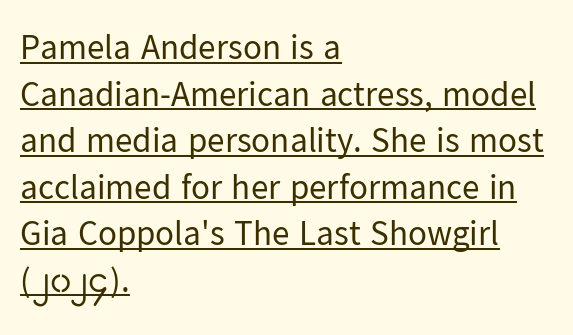
Q: Is the text bold? A: No.
Q: Is the text italic (slanted)? A: No, it is upright.
Q: Is the typeface a serif or a sans-serif typeface? A: Sans-serif.
Q: Is the text underlined? A: Yes.
Q: How is the paragraph aligned? A: Left-aligned.
Q: Is the spacing between letters normal or unusually wide? A: Normal.
Q: Is the spacing between lines tight, normal or loose? A: Normal.
Q: Width (condensed, normal, or wide)? A: Normal.
Q: Stroke contrast? A: Low.
Q: x-height? A: Medium.
Q: Monospaced? A: No.
